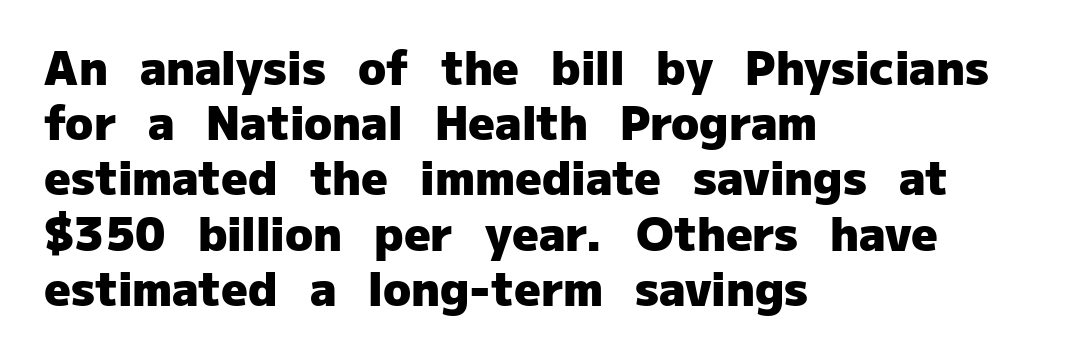
{"serif": "no", "italic": "no", "bold": "yes", "weight": "heavy", "width": "normal", "stroke_contrast": "low", "x_height": "medium", "monospaced": "no", "underline": "no", "align": "left", "line_spacing_ratio": 1.2, "letter_spacing": "normal", "letter_spacing_em": 0.0, "glyph_px": 46}
